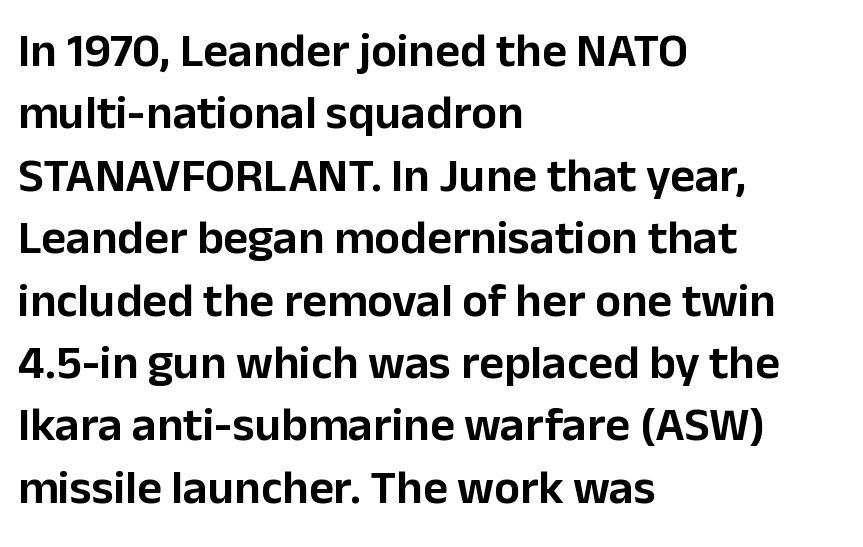
The image shows 48 px sans-serif type, upright; set left-aligned, normal line spacing (1.3x), normal letter spacing, not underlined; low stroke contrast and a medium x-height.
